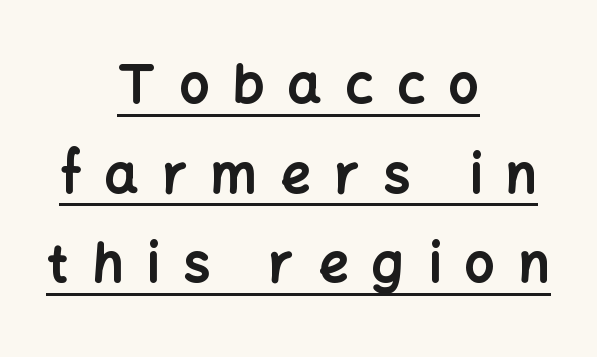
Compared with typical paragraphs, the rows here are spaced about the same. This sample uses expanded letter spacing, leaving extra air between glyphs. What decoration does the sample have? An underline. Short and long lines alike share a common midpoint.
